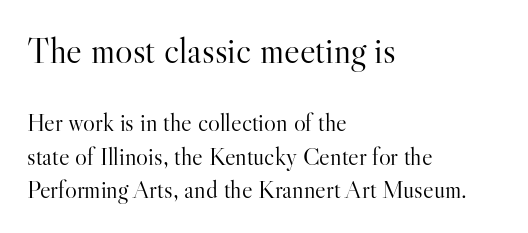
Q: Is the text bold? A: No.
Q: Is the text italic (slanted)? A: No, it is upright.
Q: Is the typeface a serif or a sans-serif typeface? A: Serif.
Q: Is the text underlined? A: No.
Q: How is the paragraph aligned? A: Left-aligned.
Q: Is the spacing between letters normal or unusually wide? A: Normal.
Q: Is the spacing between lines tight, normal or loose? A: Normal.
Q: Which block of text is set in a larger size, the first (top) or the second (bottom)? A: The first (top) one.
Q: Width (condensed, normal, or wide)? A: Normal.
Q: Stroke contrast? A: High.
Q: x-height? A: Small.
Q: Monospaced? A: No.
